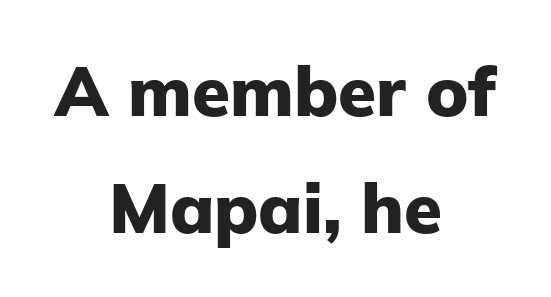
Q: Is the text bold? A: Yes.
Q: Is the text italic (slanted)? A: No, it is upright.
Q: Is the typeface a serif or a sans-serif typeface? A: Sans-serif.
Q: Is the text underlined? A: No.
Q: How is the paragraph aligned? A: Centered.
Q: Is the spacing between letters normal or unusually wide? A: Normal.
Q: Is the spacing between lines tight, normal or loose? A: Normal.
Q: Width (condensed, normal, or wide)? A: Normal.
Q: Stroke contrast? A: Low.
Q: x-height? A: Medium.
Q: Monospaced? A: No.
